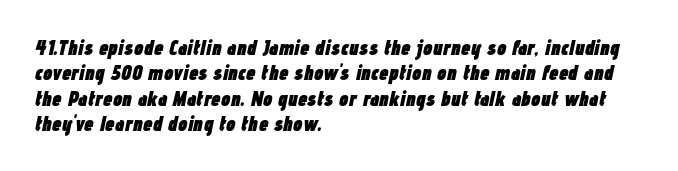
Casual observation: everything's shoved over to the left. Bare-footed words on every line. Emphasis-style slanted type is in use. Between one letter and the next there's only the usual sliver of space.
